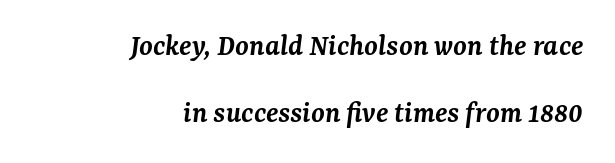
{"serif": "yes", "italic": "yes", "lean": "right", "slant_degrees": 7, "bold": "semi", "weight": "semibold", "width": "normal", "stroke_contrast": "medium", "x_height": "medium", "monospaced": "no", "underline": "no", "align": "right", "line_spacing": "loose", "line_spacing_ratio": 2.16, "letter_spacing": "normal", "letter_spacing_em": 0.0, "glyph_px": 31}
